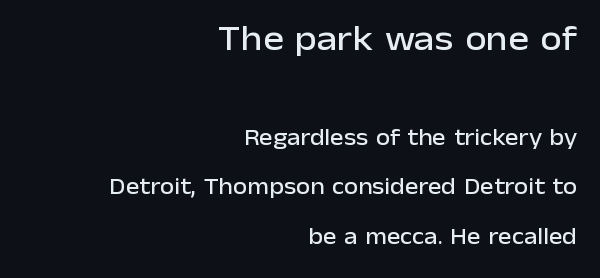
The image shows 35 px sans-serif type, upright; set right-aligned, loose line spacing (2.16x), normal letter spacing, not underlined; the first (top) block is 1.52x larger; low stroke contrast and a medium x-height.
